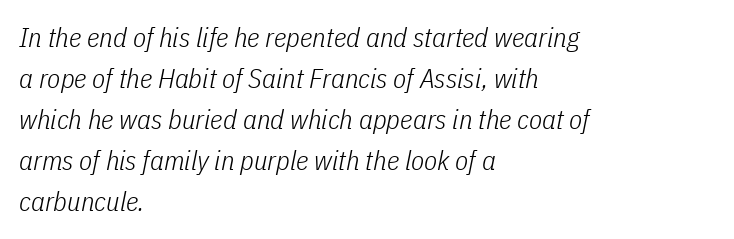
A light-to-regular cut is what we see here. Observe the lean: these are italic letterforms. Successive baselines arrive at the customary interval. Does extra space separate the letters? No, they use regular spacing. The ragged edge is on the right, which tells us the setting is flush left.
